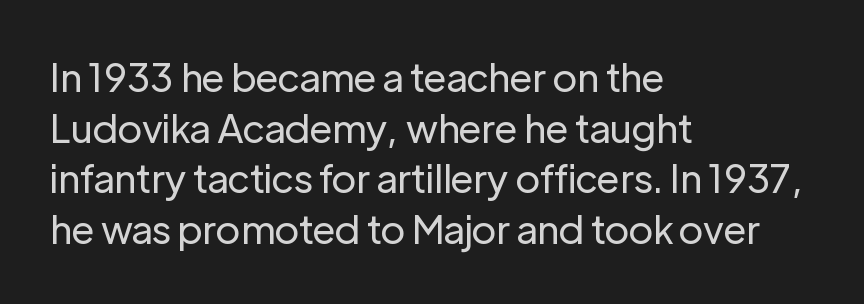
Proportional: the letters do not fall into vertical columns. You can tell from the bare stems that sans-serif type was used. You can tell it's not italic because the verticals are truly vertical. The lines are quadded left. Beneath every word, the page is bare.
